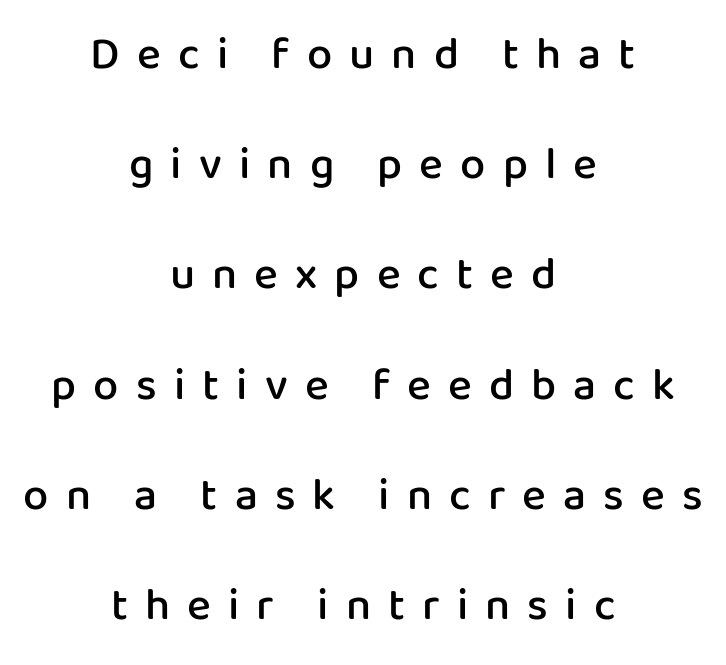
{"serif": "no", "italic": "no", "bold": "semi", "weight": "semibold", "width": "normal", "stroke_contrast": "low", "x_height": "medium", "monospaced": "no", "underline": "no", "align": "center", "line_spacing": "loose", "line_spacing_ratio": 2.45, "letter_spacing": "wide", "letter_spacing_em": 0.38, "glyph_px": 45}
